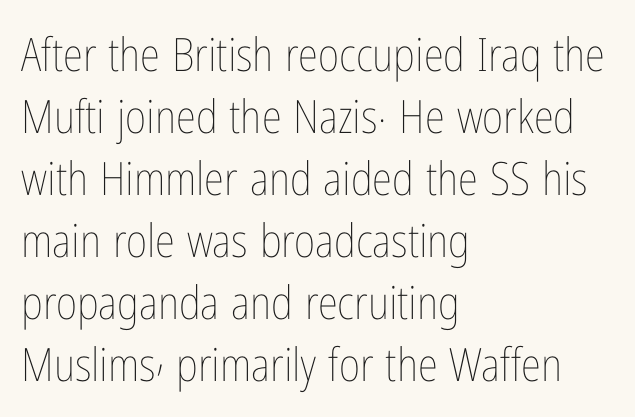
Q: Is the text bold? A: No.
Q: Is the text italic (slanted)? A: No, it is upright.
Q: Is the text underlined? A: No.
Q: How is the paragraph aligned? A: Left-aligned.
Q: Is the spacing between letters normal or unusually wide? A: Normal.
Q: Is the spacing between lines tight, normal or loose? A: Normal.
Q: Width (condensed, normal, or wide)? A: Condensed.
Q: Stroke contrast? A: Low.
Q: x-height? A: Medium.
Q: Monospaced? A: No.
